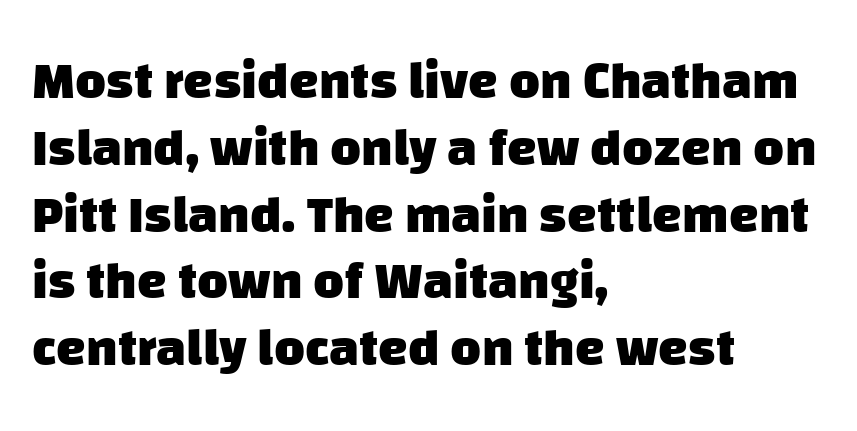
The image shows 53 px heavy sans-serif type; set left-aligned, normal line spacing (1.26x), normal letter spacing, not underlined; low stroke contrast and a large x-height.
